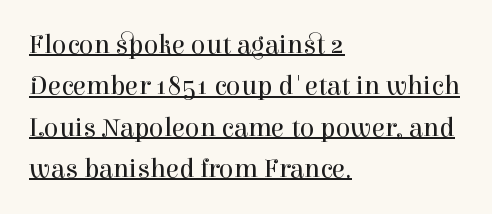
What's the leading like? Ordinary, nothing unusual. Like a heading marked for emphasis, these lines bear an underscore. Standard letterfit; no display-style spreading of the glyphs. Quick note: not italic, upright. The paragraph shown leans on its left margin. Heft: none added — not bold.
